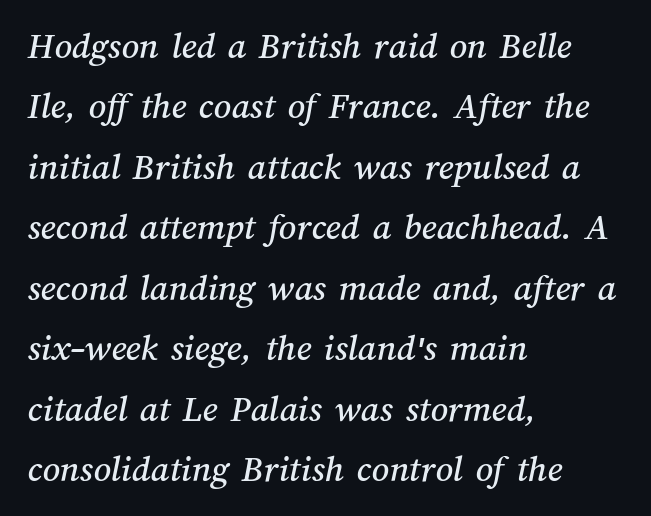
The lines sit at an ordinary, default distance from one another. The type is set solid horizontally, with unmodified tracking. This rendering features lettering with no underline. Caption: multi-line text, flush left, ragged right. The letters advance in unequal steps, a hallmark of proportional type.
